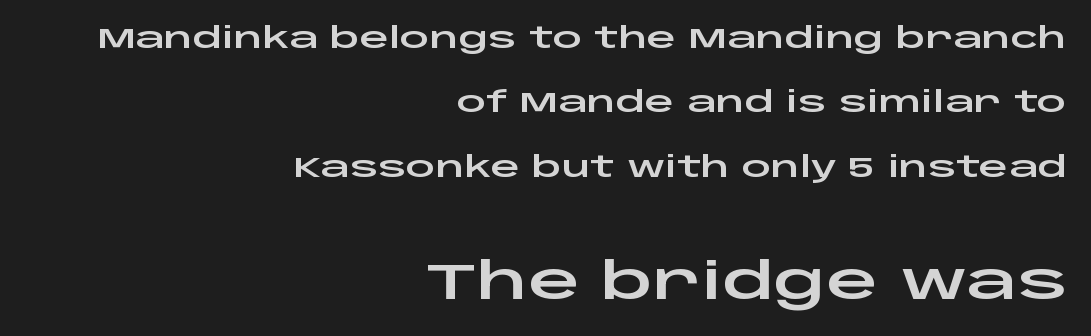
The letters sit at their default tracking, neither squeezed nor spread. Look at the glyph heights: the lower group is clearly the bigger setting. Posture: upright roman. In terms of leading, this rendering errs on the spacious side. Has an underline been added? It has not.
